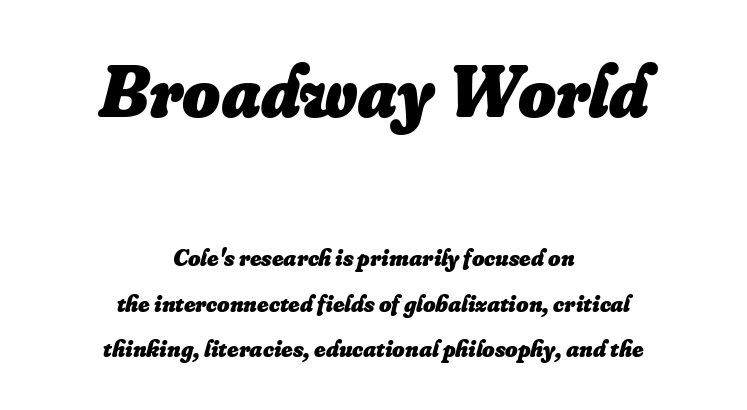
Check under the words: just untouched page. If you folded the block vertically in half, each line would mirror itself in length. As a designer I'd log this as weight 700, bold. Caption: standard tracking, unaltered. The axis of the letterforms is tilted away from vertical.
